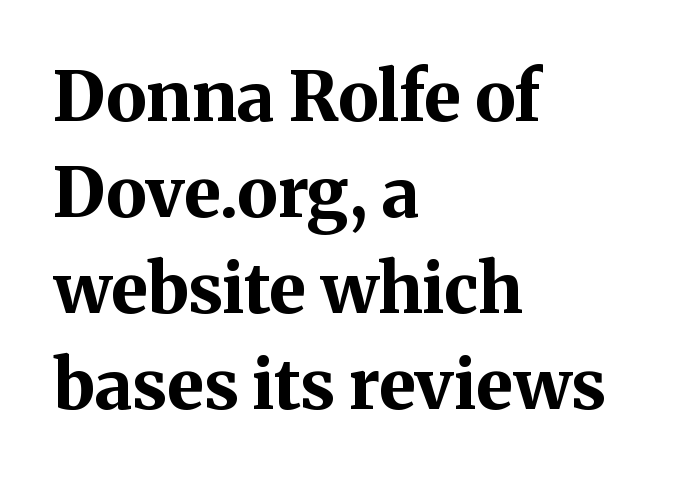
The image shows 69 px bold serif type, upright; set left-aligned, normal line spacing (1.39x), normal letter spacing, not underlined; medium stroke contrast and a medium x-height.
